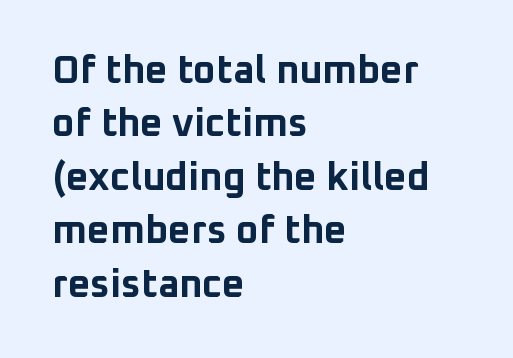
The compositor pushed each line to the left boundary. Nothing sits at the stroke ends, so this counts as sans-serif. Each new line begins a customary step beneath the previous one. These lines keep a tight, regular rhythm from letter to letter. This is the regular roman posture of the typeface. Letters rest on an invisible, unmarked baseline.
